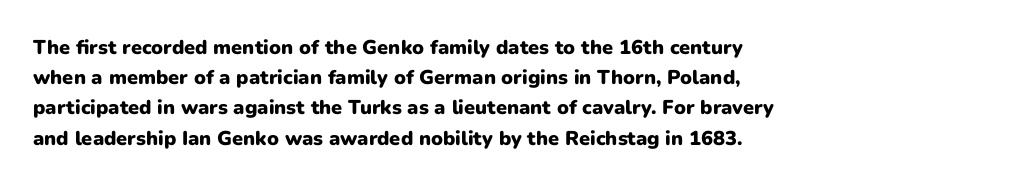
{"italic": "no", "bold": "yes", "underline": "no", "align": "left", "line_spacing": "normal", "line_spacing_ratio": 1.51, "letter_spacing": "normal", "letter_spacing_em": 0.0, "glyph_px": 20}
